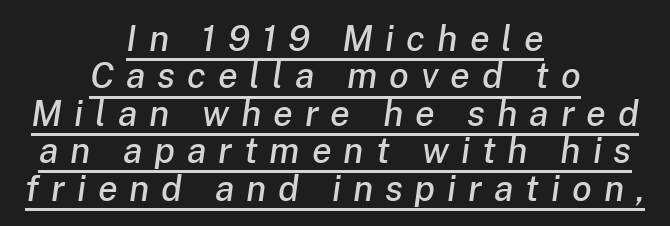
Notice how the stems are inclined rather than vertical — that's the hallmark of italics. In designer terms, the underline attribute is active on this setting. The face used here is proportionally spaced, like ordinary book or web type. The letters are spread apart with noticeably loose tracking. Alignment: centered. Reading down the column, the eye jumps only a short way to each next line.
